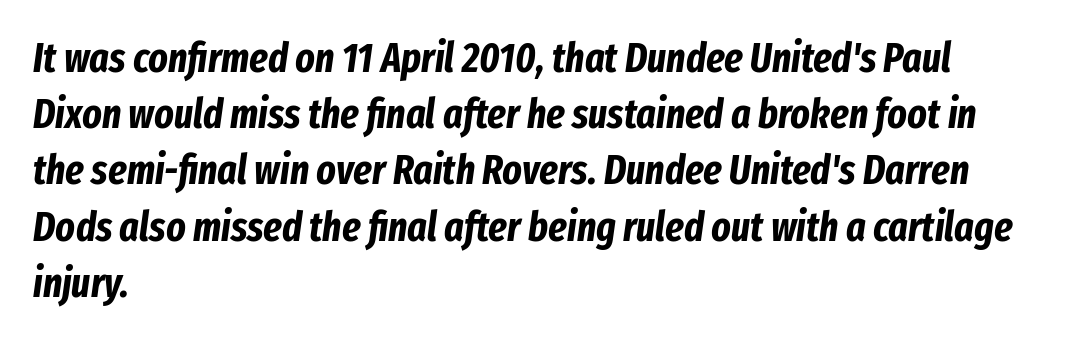
Q: Is the text bold? A: Yes.
Q: Is the text italic (slanted)? A: Yes, it leans right by about 8 degrees.
Q: Is the text underlined? A: No.
Q: How is the paragraph aligned? A: Left-aligned.
Q: Is the spacing between letters normal or unusually wide? A: Normal.
Q: Is the spacing between lines tight, normal or loose? A: Normal.
Q: Width (condensed, normal, or wide)? A: Condensed.
Q: Stroke contrast? A: Low.
Q: x-height? A: Medium.
Q: Monospaced? A: No.
